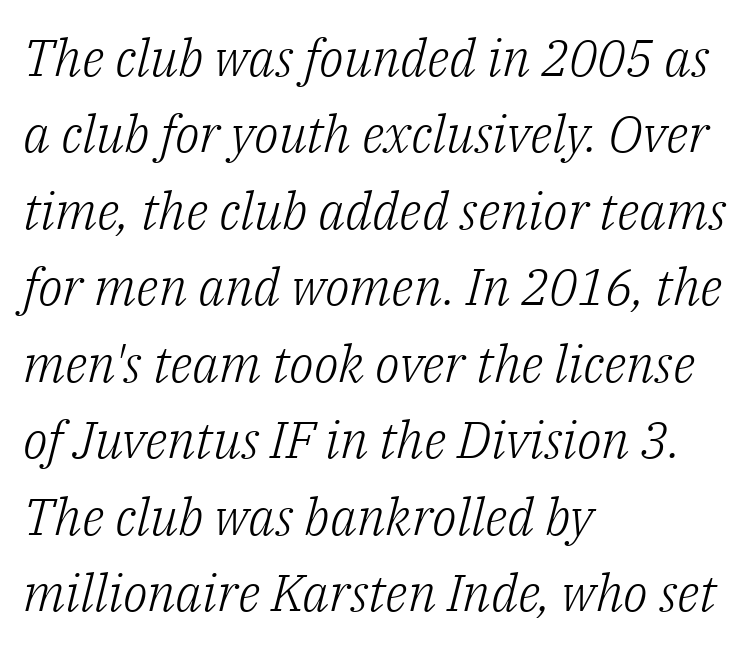
A bare baseline throughout the passage. The letters sit at their default tracking, neither squeezed nor spread. Successive baselines arrive at the customary interval. Designer's note — italics engaged. This sample is left-justified, so line endings fall wherever the words run out.
